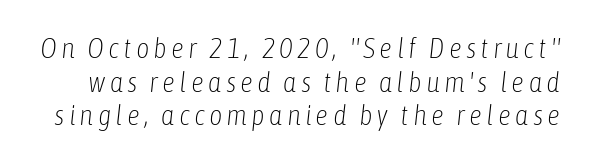
Decoration check: the copy has no underline. Weight class: somewhere from thin through regular. Slant detected: the letters are inclined. Character widths vary here, with narrow letters taking less room than wide ones.
